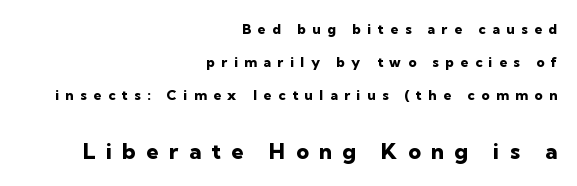
{"italic": "no", "bold": "yes", "underline": "no", "align": "right", "line_spacing": "loose", "line_spacing_ratio": 2.37, "letter_spacing": "wide", "letter_spacing_em": 0.47, "larger_block": "second", "size_ratio": 1.57, "glyph_px": 22}
